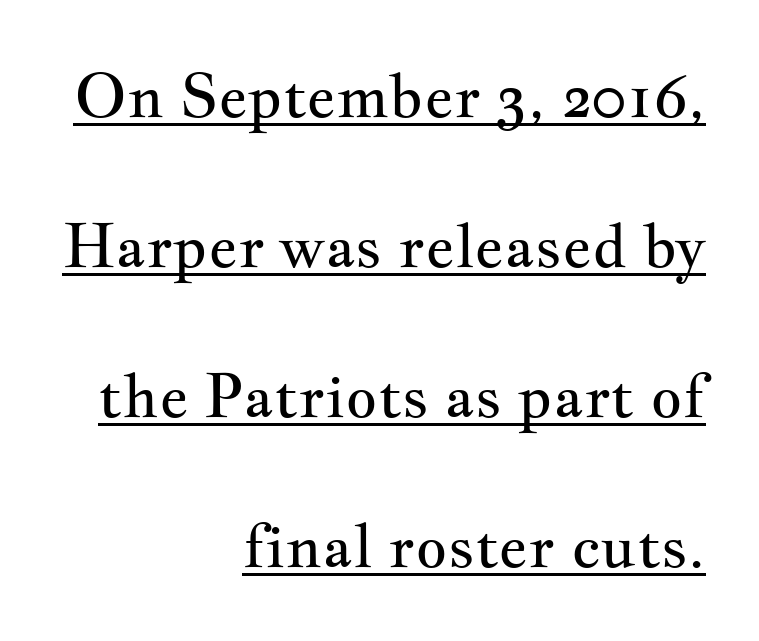
Q: Is the text bold? A: No.
Q: Is the text italic (slanted)? A: No, it is upright.
Q: Is the typeface a serif or a sans-serif typeface? A: Serif.
Q: Is the text underlined? A: Yes.
Q: How is the paragraph aligned? A: Right-aligned.
Q: Is the spacing between letters normal or unusually wide? A: Normal.
Q: Is the spacing between lines tight, normal or loose? A: Loose.
Q: Width (condensed, normal, or wide)? A: Wide.
Q: Stroke contrast? A: Medium.
Q: x-height? A: Small.
Q: Monospaced? A: No.
